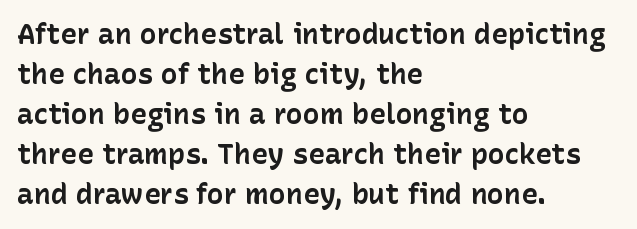
{"serif": "no", "italic": "no", "bold": "yes", "weight": "bold", "width": "normal", "stroke_contrast": "low", "x_height": "medium", "monospaced": "no", "underline": "no", "align": "left", "line_spacing": "normal", "line_spacing_ratio": 1.43, "letter_spacing": "normal", "letter_spacing_em": 0.0, "glyph_px": 28}
